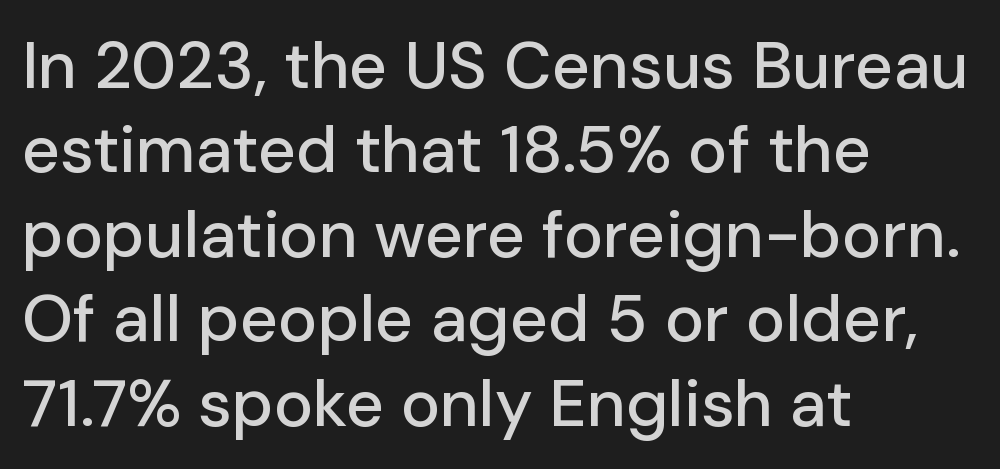
Successive baselines arrive at the customary interval. The line texture is even and compact thanks to regular tracking. Typographically, this falls in the sans-serif category. Varying glyph widths throughout — classic text-font behaviour. The foot of each line stays bare and open. Leftover space on each line is placed entirely after the last word.
